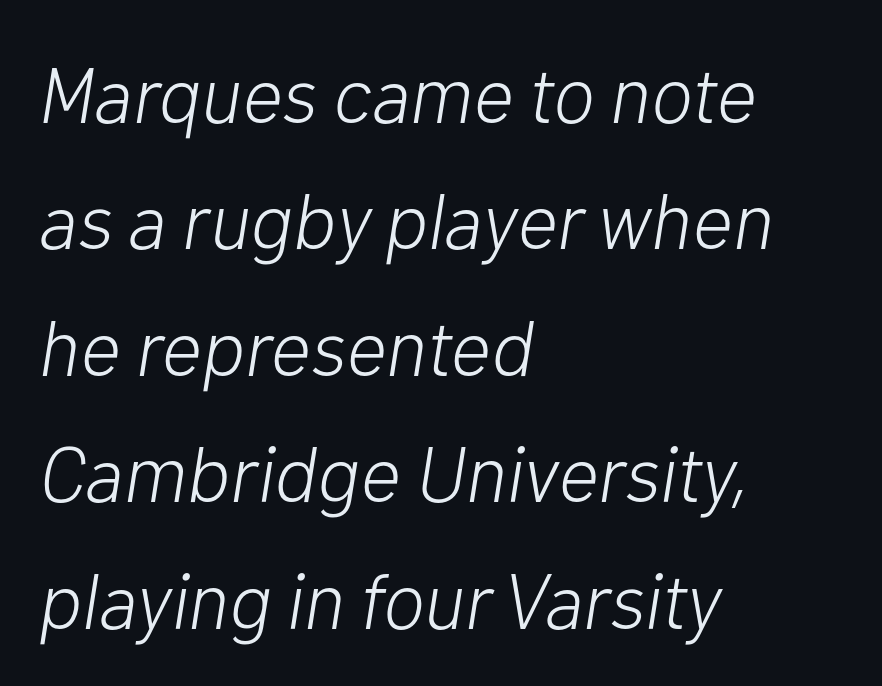
{"italic": "yes", "lean": "right", "slant_degrees": 10, "bold": "no", "weight": "light", "width": "normal", "stroke_contrast": "low", "x_height": "medium", "monospaced": "no", "underline": "no", "align": "left", "line_spacing": "normal", "line_spacing_ratio": 1.6, "letter_spacing": "normal", "letter_spacing_em": 0.0, "glyph_px": 79}
